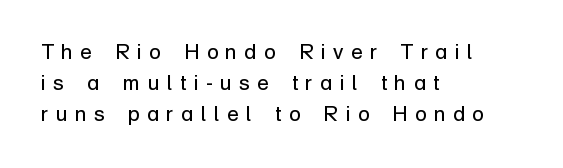
{"italic": "no", "bold": "no", "underline": "no", "align": "left", "line_spacing": "normal", "line_spacing_ratio": 1.48, "letter_spacing": "wide", "letter_spacing_em": 0.36, "glyph_px": 21}
